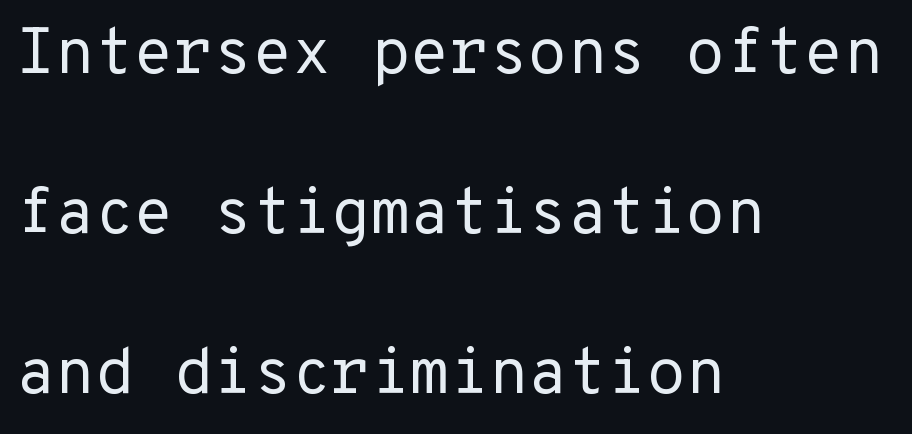
Q: Is the text bold? A: No.
Q: Is the text italic (slanted)? A: No, it is upright.
Q: Is the typeface a serif or a sans-serif typeface? A: Sans-serif.
Q: Is the text underlined? A: No.
Q: How is the paragraph aligned? A: Left-aligned.
Q: Is the spacing between letters normal or unusually wide? A: Normal.
Q: Is the spacing between lines tight, normal or loose? A: Loose.
Q: Width (condensed, normal, or wide)? A: Normal.
Q: Stroke contrast? A: Low.
Q: x-height? A: Medium.
Q: Monospaced? A: Yes.
